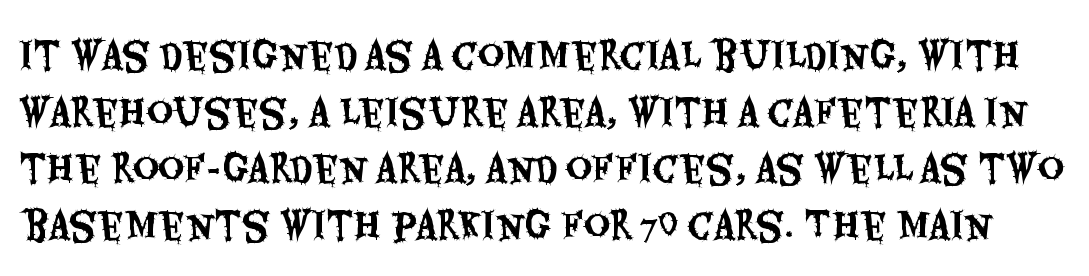
It's the straight-up-and-down kind of type. Regarding serifs, this sample does without them. Leading matches the norm, producing a regular column. The area under the type is left untouched.
